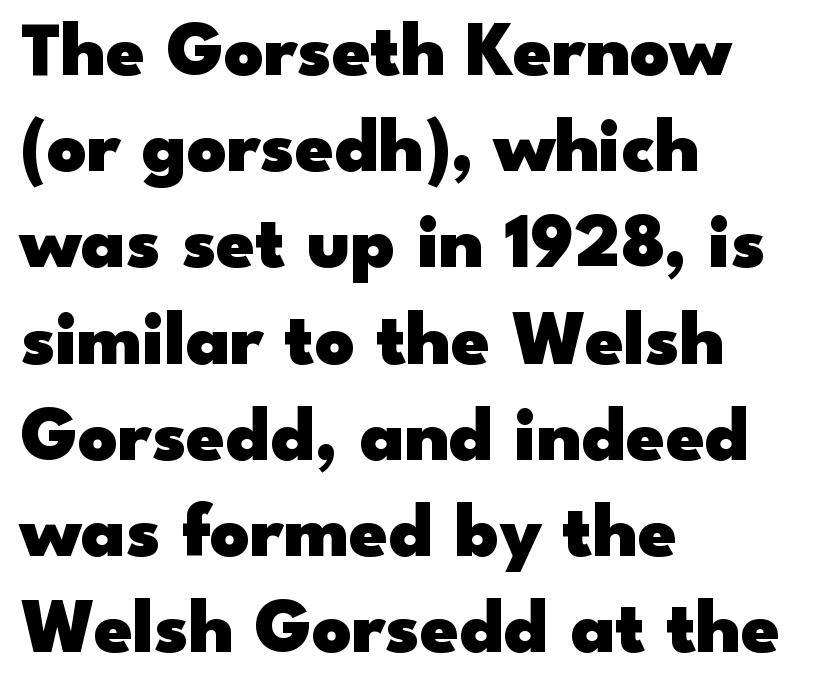
{"serif": "no", "italic": "no", "bold": "yes", "weight": "heavy", "width": "wide", "stroke_contrast": "low", "x_height": "small", "monospaced": "no", "underline": "no", "align": "left", "line_spacing": "normal", "line_spacing_ratio": 1.25, "letter_spacing": "normal", "letter_spacing_em": 0.0, "glyph_px": 77}
